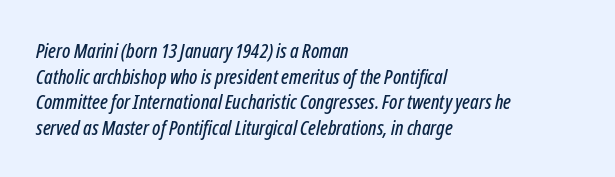
{"italic": "yes", "lean": "right", "slant_degrees": 12, "underline": "no", "align": "left", "line_spacing": "normal", "line_spacing_ratio": 1.28, "letter_spacing": "normal", "letter_spacing_em": 0.0, "glyph_px": 20}
